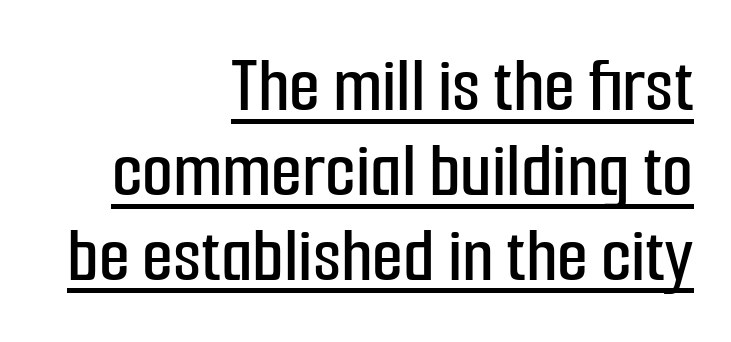
Does the copy run flush right? Yes — the right margin is perfectly even. The face used here is a sans, in the tradition of grotesques and geometrics. Tracking here is standard; glyphs follow each other at the usual distance. If you measured baseline to baseline, you'd find a short distance.
